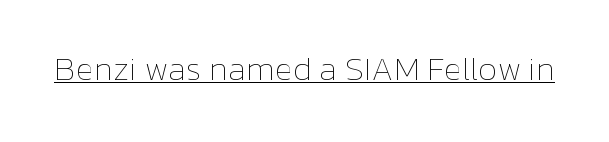
Q: Is the text bold? A: No.
Q: Is the text italic (slanted)? A: No, it is upright.
Q: Is the text underlined? A: Yes.
Q: Is the spacing between letters normal or unusually wide? A: Normal.
Q: Width (condensed, normal, or wide)? A: Normal.
Q: Stroke contrast? A: Low.
Q: x-height? A: Medium.
Q: Monospaced? A: No.
